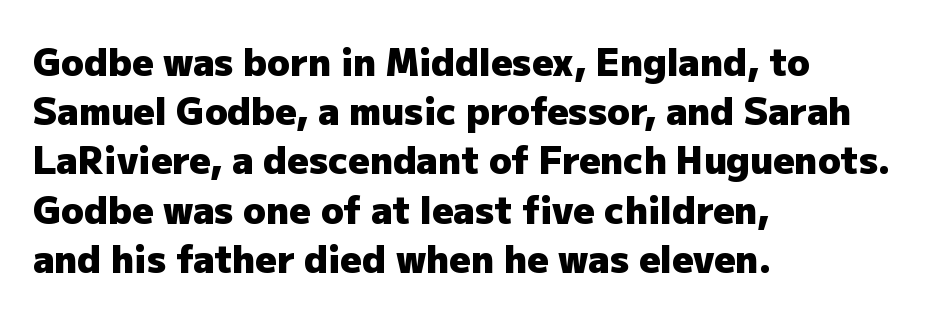
Q: Is the text bold? A: Yes.
Q: Is the text italic (slanted)? A: No, it is upright.
Q: Is the typeface a serif or a sans-serif typeface? A: Sans-serif.
Q: Is the text underlined? A: No.
Q: How is the paragraph aligned? A: Left-aligned.
Q: Is the spacing between letters normal or unusually wide? A: Normal.
Q: Is the spacing between lines tight, normal or loose? A: Normal.
Q: Width (condensed, normal, or wide)? A: Normal.
Q: Stroke contrast? A: Low.
Q: x-height? A: Medium.
Q: Monospaced? A: No.
